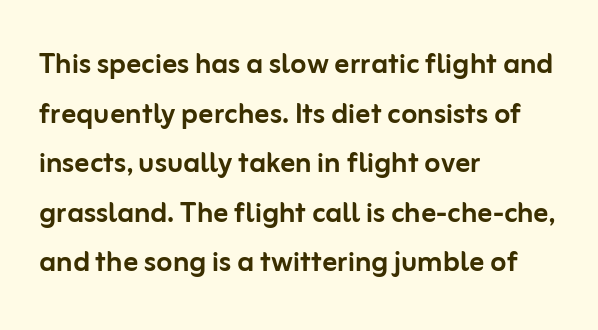
{"serif": "no", "italic": "no", "width": "normal", "stroke_contrast": "low", "x_height": "medium", "monospaced": "no", "underline": "no", "align": "left", "line_spacing": "normal", "line_spacing_ratio": 1.34, "letter_spacing": "normal", "letter_spacing_em": 0.0, "glyph_px": 37}
